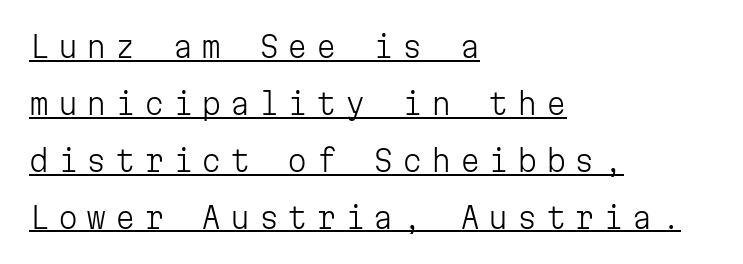
The image shows 29 px light sans-serif type, upright, monospaced; set left-aligned, loose line spacing (1.96x), unusually wide letter spacing (+0.29 em), underlined; low stroke contrast and a medium x-height.
